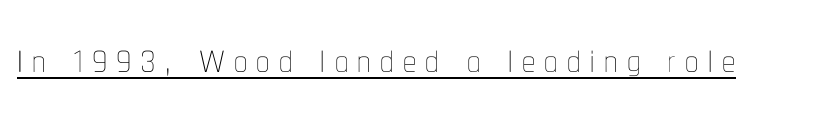
The image shows 53 px thin, condensed type, upright; set underlined; low stroke contrast and a medium x-height.
